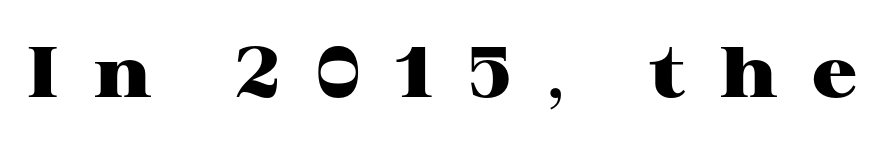
The image shows 71 px heavy, wide serif type, upright; set unusually wide letter spacing (+0.49 em), not underlined; high stroke contrast and a medium x-height.
